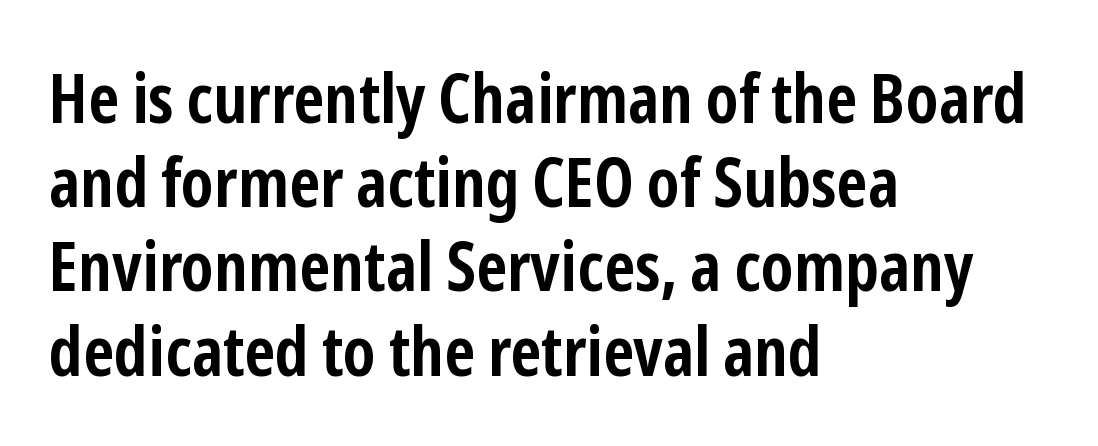
The face used here is a sans, in the tradition of grotesques and geometrics. Heavy, bold letterforms. You could not count columns in this text — the font is proportionally spaced. The lettering holds an erect, upright posture throughout. The tracking reads as untouched default to a designer's eye. Letters rest on an invisible, unmarked baseline.
